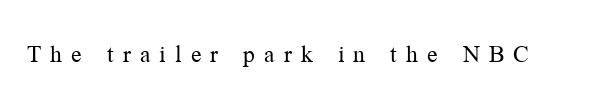
The face looks like a standard text weight, possibly lighter. The lettering stays uniformly vertical, giving the passage a roman look. The type is letterspaced generously, with wide tracking. This rendering features lettering with no underline.
